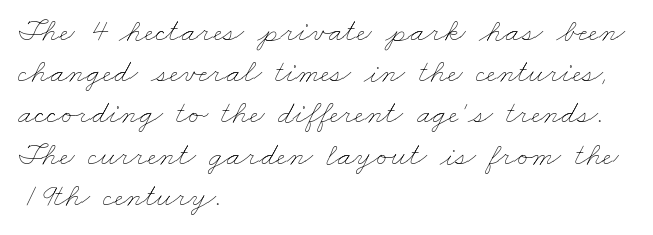
Q: Is the text bold? A: No.
Q: Is the text underlined? A: No.
Q: How is the paragraph aligned? A: Left-aligned.
Q: Is the spacing between letters normal or unusually wide? A: Normal.
Q: Is the spacing between lines tight, normal or loose? A: Normal.
Q: Width (condensed, normal, or wide)? A: Wide.
Q: Stroke contrast? A: Low.
Q: x-height? A: Small.
Q: Monospaced? A: No.
